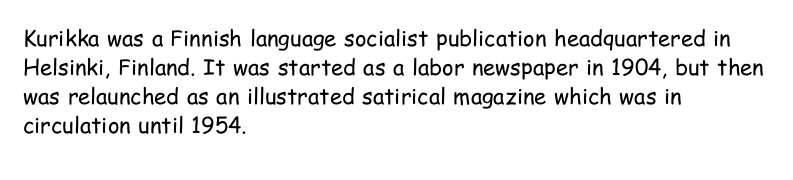
{"italic": "no", "bold": "no", "underline": "no", "align": "left", "line_spacing": "normal", "line_spacing_ratio": 1.32, "letter_spacing": "normal", "letter_spacing_em": 0.0, "glyph_px": 22}
